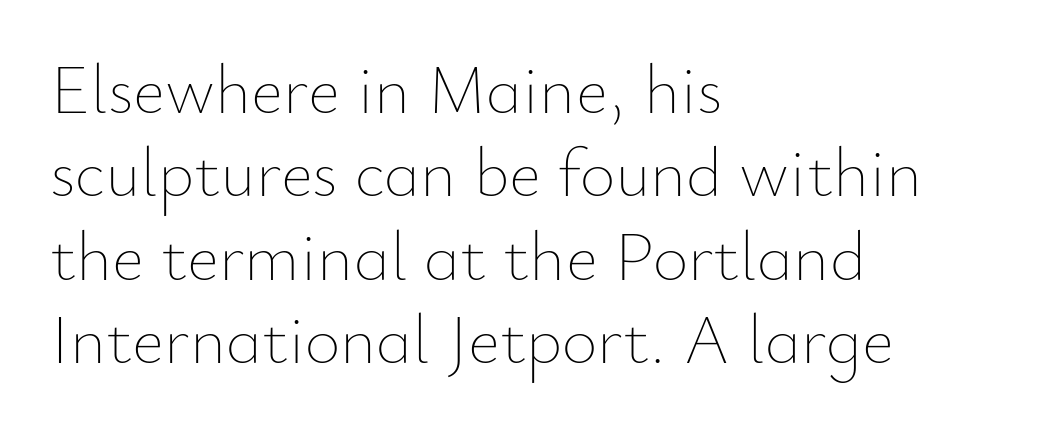
{"italic": "no", "bold": "no", "weight": "thin", "width": "normal", "stroke_contrast": "low", "x_height": "small", "monospaced": "no", "underline": "no", "align": "left", "line_spacing_ratio": 1.21, "letter_spacing": "normal", "letter_spacing_em": 0.0, "glyph_px": 69}
